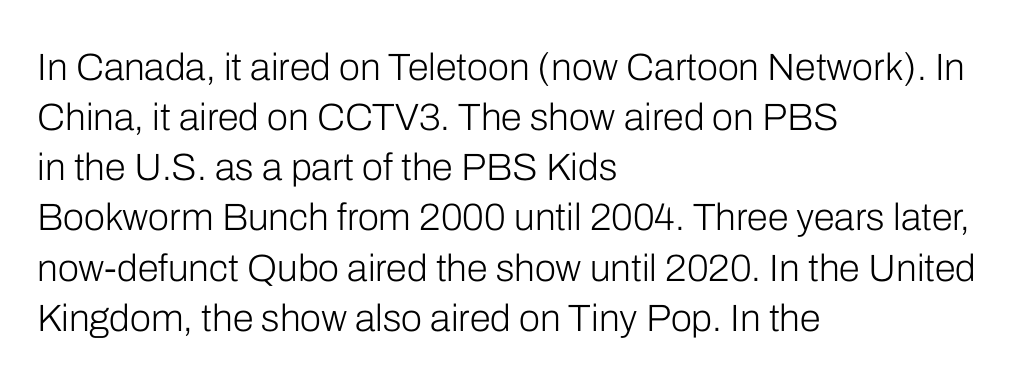
The ragged edge is on the right, which tells us the setting is flush left. Here the designer chose a conventional face with non-uniform glyph widths. This rendering employs a face without finishing strokes, i.e., a sans-serif. Does the lettering tilt? It doesn't — this is upright. Honestly, the row spacing looks completely unremarkable. The space beneath each line is pristine and unruled.
